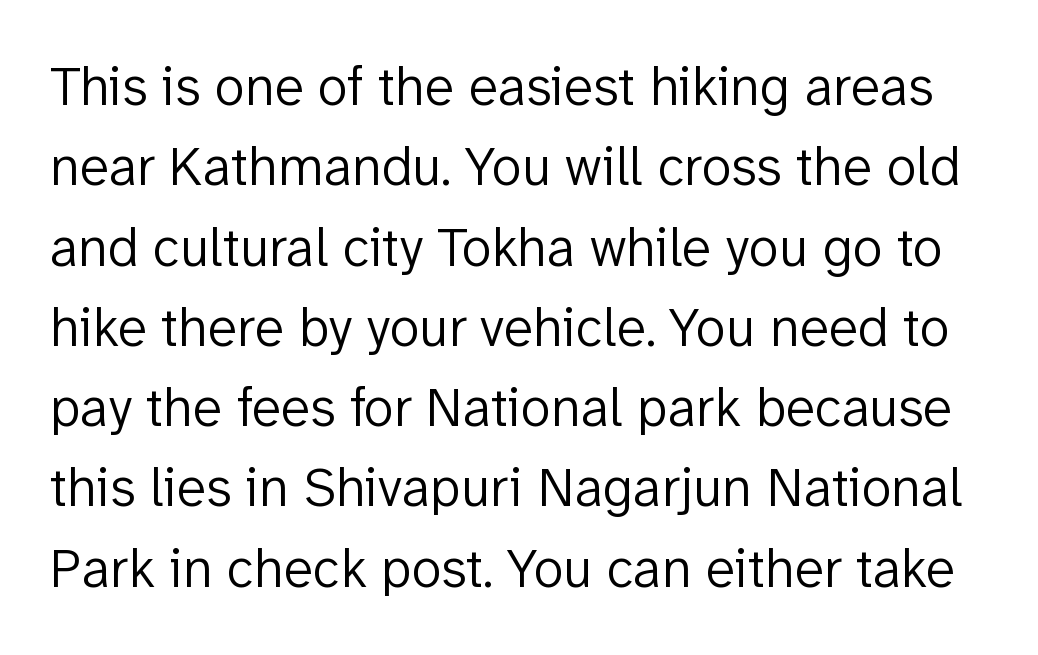
The image shows 55 px light sans-serif type, upright; set normal line spacing (1.46x), normal letter spacing, not underlined; low stroke contrast and a medium x-height.
